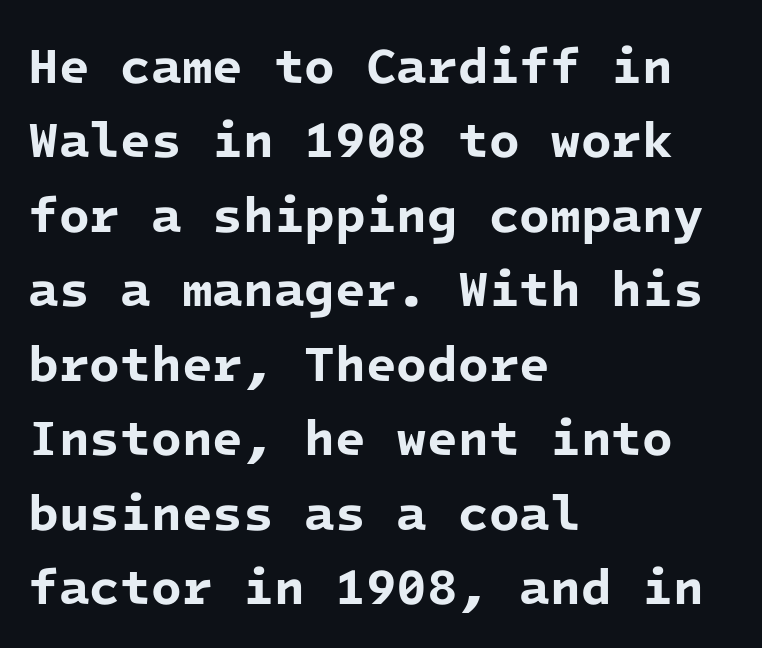
Characters follow at the spacing the type designer built in. Note the uniform advance width — an 'i' takes as much space as an 'm'. Leftover space on each line is placed entirely after the last word. Regarding serifs, this sample does without them.
